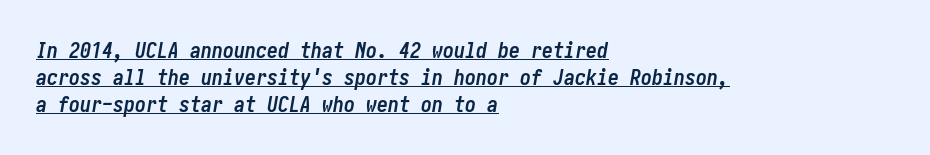
{"italic": "yes", "lean": "right", "slant_degrees": 10, "bold": "yes", "underline": "yes", "align": "left", "line_spacing_ratio": 1.23, "letter_spacing": "normal", "letter_spacing_em": 0.0, "glyph_px": 22}
